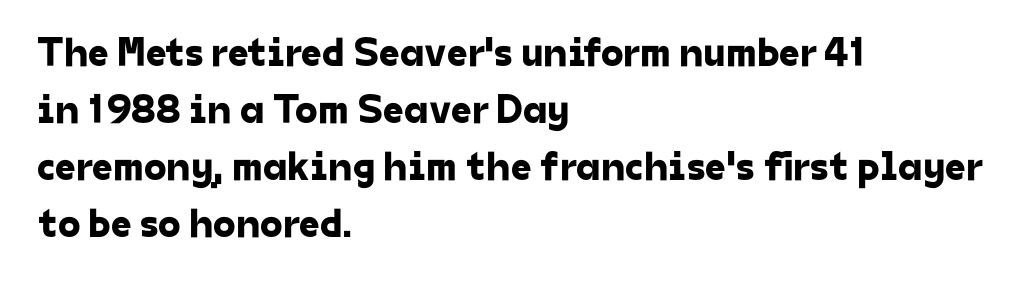
The lines sit at an ordinary, default distance from one another. Observe the absence of serifs on each vertical stroke in this sample. There is no visible air inserted between adjacent glyphs. A bare baseline throughout the passage. This sample has the flowing, uneven cadence of proportional lettering.
